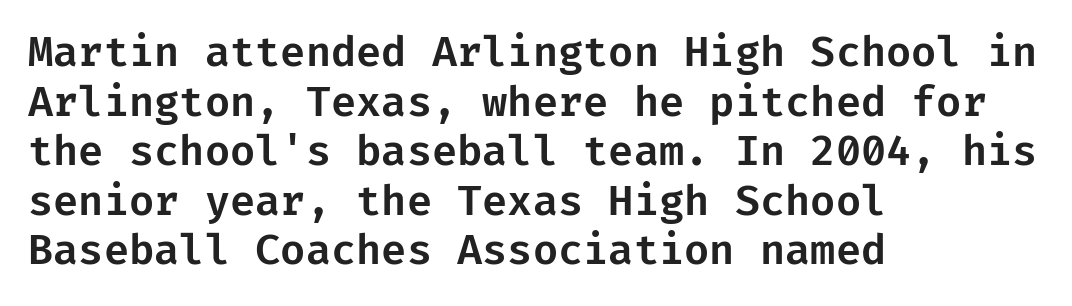
Q: Is the text italic (slanted)? A: No, it is upright.
Q: Is the typeface a serif or a sans-serif typeface? A: Sans-serif.
Q: Is the text underlined? A: No.
Q: How is the paragraph aligned? A: Left-aligned.
Q: Is the spacing between letters normal or unusually wide? A: Normal.
Q: Width (condensed, normal, or wide)? A: Normal.
Q: Stroke contrast? A: Low.
Q: x-height? A: Medium.
